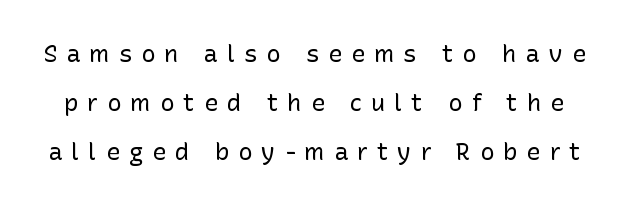
{"italic": "no", "bold": "no", "underline": "no", "line_spacing": "loose", "line_spacing_ratio": 2.05, "letter_spacing": "wide", "letter_spacing_em": 0.37, "glyph_px": 24}
